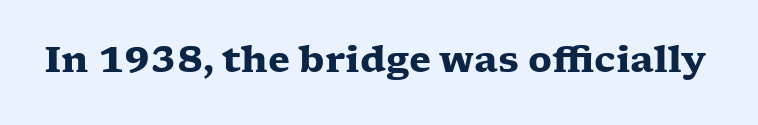
Q: Is the text bold? A: Yes.
Q: Is the text italic (slanted)? A: No, it is upright.
Q: Is the typeface a serif or a sans-serif typeface? A: Serif.
Q: Is the text underlined? A: No.
Q: Is the spacing between letters normal or unusually wide? A: Normal.
Q: Width (condensed, normal, or wide)? A: Wide.
Q: Stroke contrast? A: Low.
Q: x-height? A: Medium.
Q: Monospaced? A: No.
